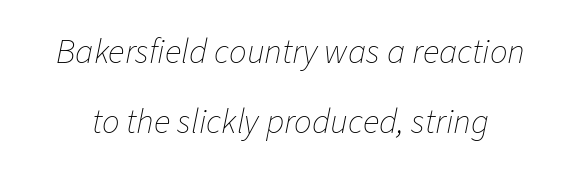
{"italic": "yes", "lean": "right", "slant_degrees": 11, "bold": "no", "weight": "thin", "width": "normal", "stroke_contrast": "low", "x_height": "medium", "monospaced": "no", "underline": "no", "line_spacing": "loose", "line_spacing_ratio": 2.01, "letter_spacing": "normal", "letter_spacing_em": 0.0, "glyph_px": 35}
